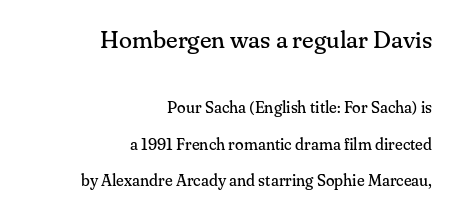
{"italic": "no", "bold": "no", "underline": "no", "align": "right", "line_spacing": "loose", "line_spacing_ratio": 2.26, "letter_spacing": "normal", "letter_spacing_em": 0.0, "larger_block": "first", "size_ratio": 1.5, "glyph_px": 24}
